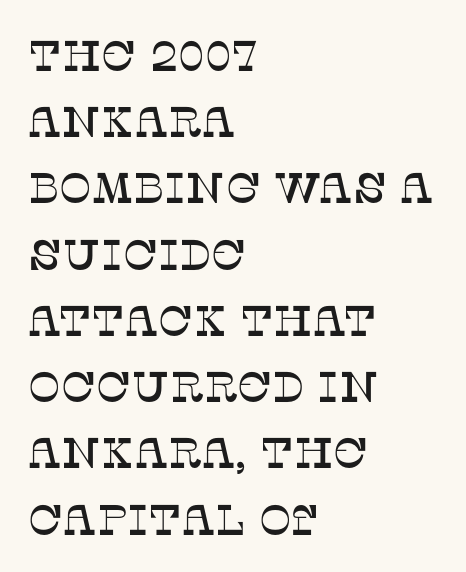
Q: Is the text italic (slanted)? A: No, it is upright.
Q: Is the typeface a serif or a sans-serif typeface? A: Serif.
Q: Is the text underlined? A: No.
Q: How is the paragraph aligned? A: Left-aligned.
Q: Is the spacing between letters normal or unusually wide? A: Normal.
Q: Is the spacing between lines tight, normal or loose? A: Normal.
Q: Width (condensed, normal, or wide)? A: Normal.
Q: Stroke contrast? A: Low.
Q: x-height? A: Large.
Q: Monospaced? A: No.
